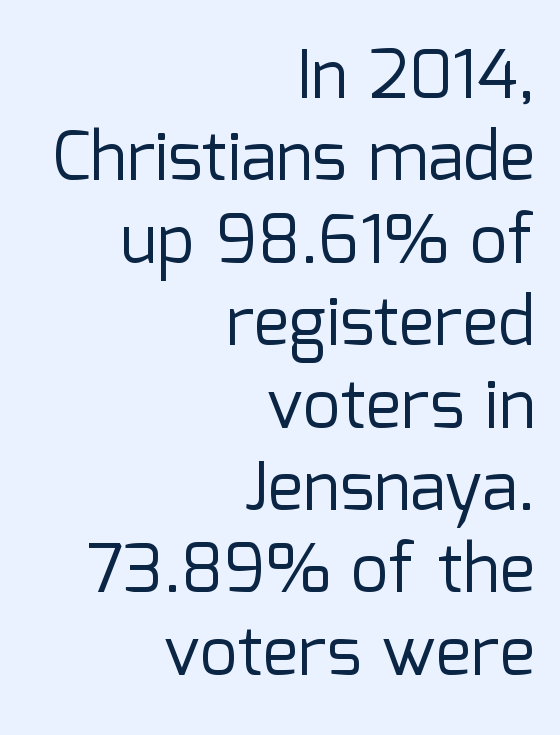
The image shows 67 px regular-weight sans-serif type, upright; set right-aligned, line spacing 1.23x, normal letter spacing, not underlined; low stroke contrast and a medium x-height.
